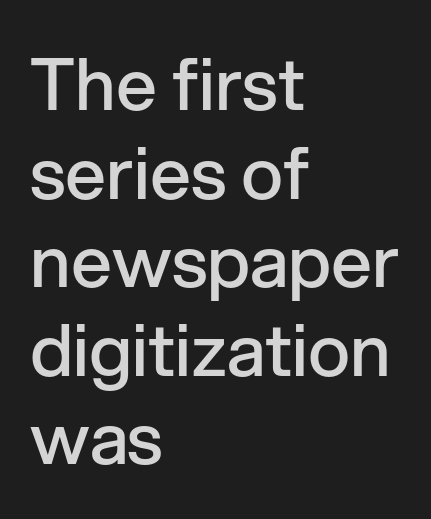
Regarding serifs, this sample does without them. The passage shown has conventional tracking throughout. You could not count columns in this text — the font is proportionally spaced. The rendering uses a semibold face; strokes are thickened but not to full bold.
